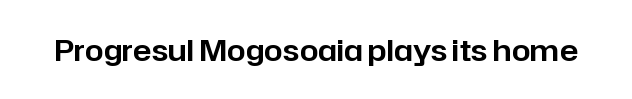
Rendered with straight, roman letterforms. Clear beneath every line of the passage. Short note: letters normally spaced. The letters advance in unequal steps, a hallmark of proportional type.
